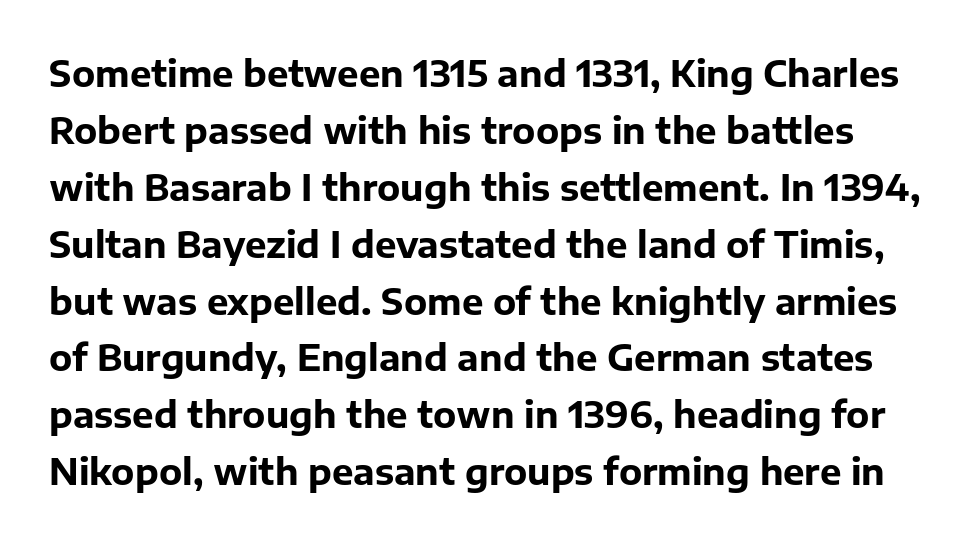
Letters rest on an invisible, unmarked baseline. Nobody touched the tracking dial on this one. A typesetter would call this proportional, since set widths differ per character. Typographic density is high because the face is bold.
